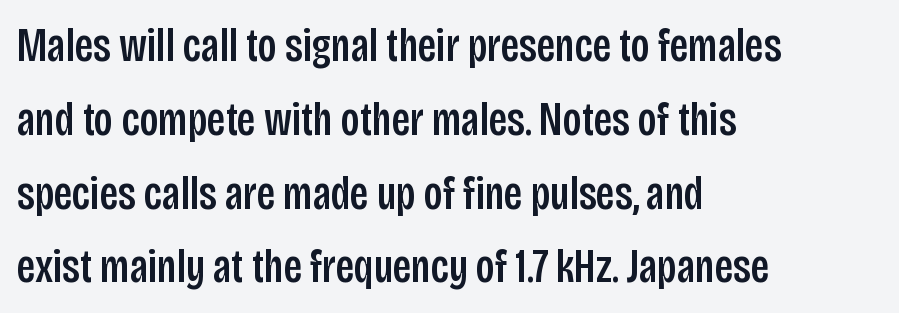
{"serif": "no", "italic": "no", "width": "condensed", "stroke_contrast": "low", "x_height": "large", "monospaced": "no", "underline": "no", "align": "left", "line_spacing": "normal", "line_spacing_ratio": 1.57, "letter_spacing": "normal", "letter_spacing_em": 0.0, "glyph_px": 47}
